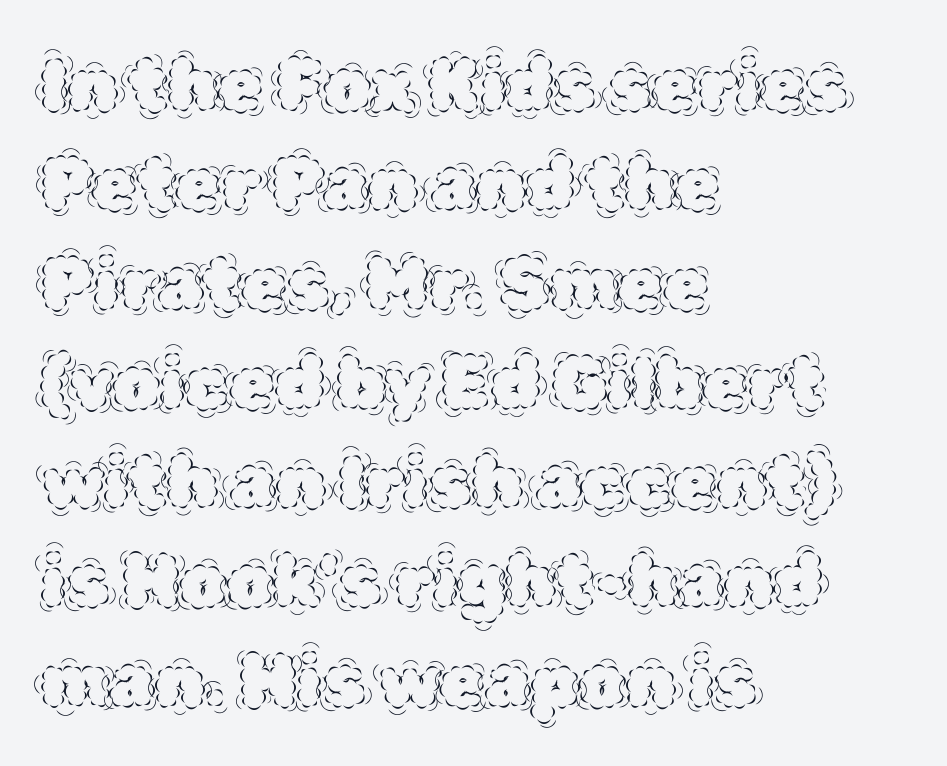
Q: Is the text bold? A: No.
Q: Is the text italic (slanted)? A: No, it is upright.
Q: Is the text underlined? A: No.
Q: How is the paragraph aligned? A: Left-aligned.
Q: Is the spacing between letters normal or unusually wide? A: Normal.
Q: Is the spacing between lines tight, normal or loose? A: Normal.
Q: Width (condensed, normal, or wide)? A: Normal.
Q: x-height? A: Large.
Q: Monospaced? A: No.
